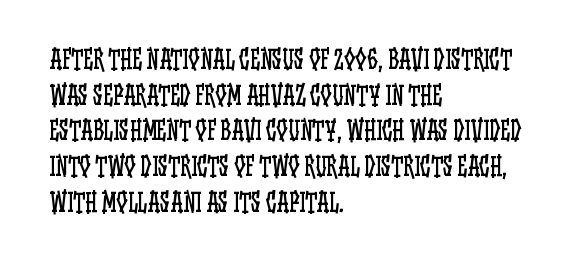
No word sits above an underline. These lines stack with their left ends in a neat column. The line-height multiplier appears to be the usual default. Ordinary non-slanted type is in use. Students, note that the glyphs here touch the page at normal intervals.
